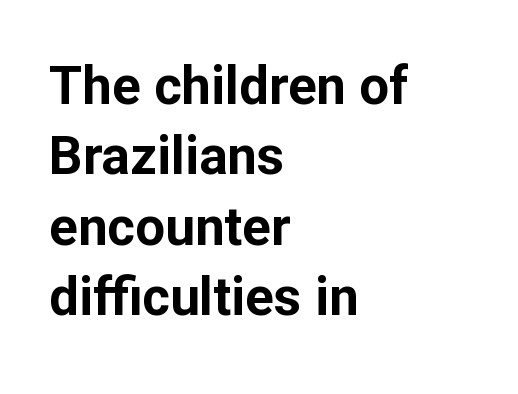
Q: Is the text bold? A: Yes.
Q: Is the text italic (slanted)? A: No, it is upright.
Q: Is the typeface a serif or a sans-serif typeface? A: Sans-serif.
Q: Is the text underlined? A: No.
Q: How is the paragraph aligned? A: Left-aligned.
Q: Is the spacing between letters normal or unusually wide? A: Normal.
Q: Is the spacing between lines tight, normal or loose? A: Normal.
Q: Width (condensed, normal, or wide)? A: Normal.
Q: Stroke contrast? A: Low.
Q: x-height? A: Medium.
Q: Monospaced? A: No.
